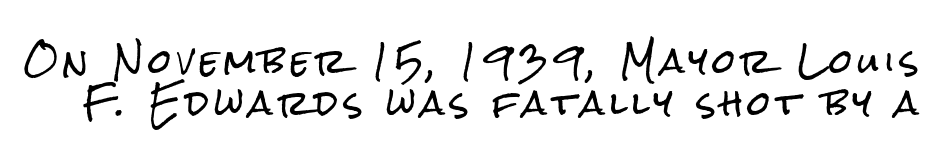
Is this a sans? Yes — the strokes have no serifs. The passage shown stacks its lines at a standard gap. A typesetter would call this proportional, since set widths differ per character. Decoration check: the copy has no underline. Characters remain perfectly vertical along every line.
